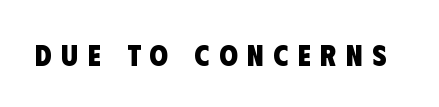
Q: Is the text bold? A: Yes.
Q: Is the typeface a serif or a sans-serif typeface? A: Sans-serif.
Q: Is the text underlined? A: No.
Q: Is the spacing between letters normal or unusually wide? A: Unusually wide.
Q: Width (condensed, normal, or wide)? A: Condensed.
Q: Stroke contrast? A: Low.
Q: x-height? A: Large.
Q: Monospaced? A: No.
